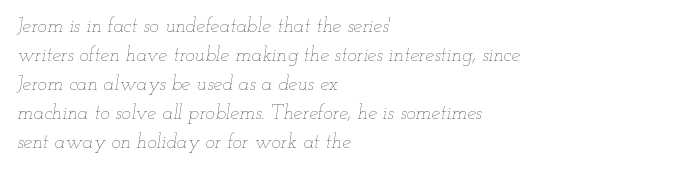
These lines were composed using italics. The lines sit at an ordinary, default distance from one another. Think standard paragraph weight, or any step lighter than that. The horizontal fit of the characters is conventional and even. The typesetter chose a ragged-right arrangement here.
